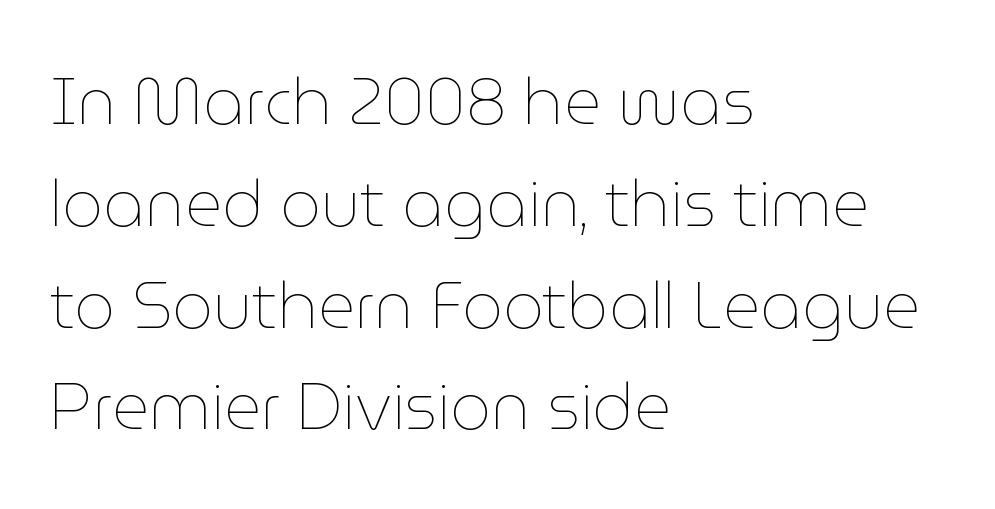
The image shows 64 px thin type, upright; set left-aligned, normal line spacing (1.59x), normal letter spacing, not underlined; low stroke contrast and a medium x-height.
